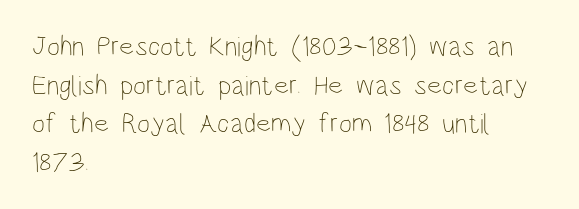
{"italic": "no", "bold": "no", "weight": "thin", "width": "condensed", "stroke_contrast": "low", "x_height": "large", "monospaced": "no", "underline": "no", "align": "left", "line_spacing": "normal", "line_spacing_ratio": 1.38, "letter_spacing": "normal", "letter_spacing_em": 0.0, "glyph_px": 28}
